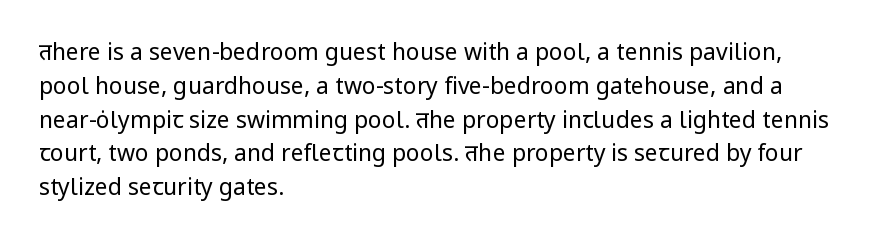
Just letters on the line, the space beneath them empty. Evenly set lines give the paragraph a standard silhouette. Heft: none added — not bold. Notice how the passage keeps a crisp vertical edge on the left only. No extra tracking has been applied to these lines. A roman cut, with each character standing at attention.
